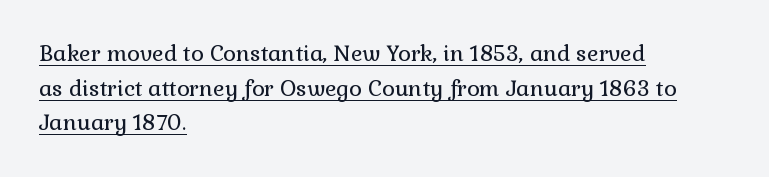
Summary of weight: not heavy and not bold. No italicization has been applied; the sample stays upright. The gaps between neighbouring characters are ordinary and unremarkable. What's the leading like? Ordinary, nothing unusual. A rule runs beneath these lines of type. Reading down the block, your eye returns to a fixed left position each line.
